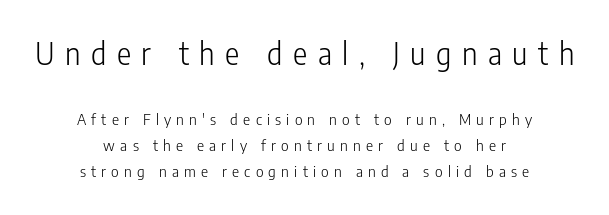
Weight: in the light-to-regular range. The type is letterspaced generously, with wide tracking. Is the lower block the larger one? No — the upper block carries the bigger type. Examine the stroke ends and you'll find no serifs. The space beneath each line is pristine and unruled.
